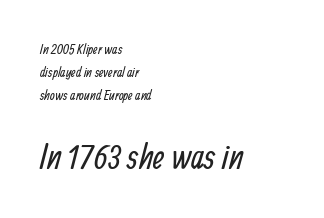
Q: Is the text bold? A: No.
Q: Is the typeface a serif or a sans-serif typeface? A: Sans-serif.
Q: Is the text underlined? A: No.
Q: How is the paragraph aligned? A: Left-aligned.
Q: Is the spacing between letters normal or unusually wide? A: Normal.
Q: Is the spacing between lines tight, normal or loose? A: Normal.
Q: Which block of text is set in a larger size, the first (top) or the second (bottom)? A: The second (bottom) one.
Q: Width (condensed, normal, or wide)? A: Condensed.
Q: Stroke contrast? A: Low.
Q: x-height? A: Medium.
Q: Monospaced? A: No.
